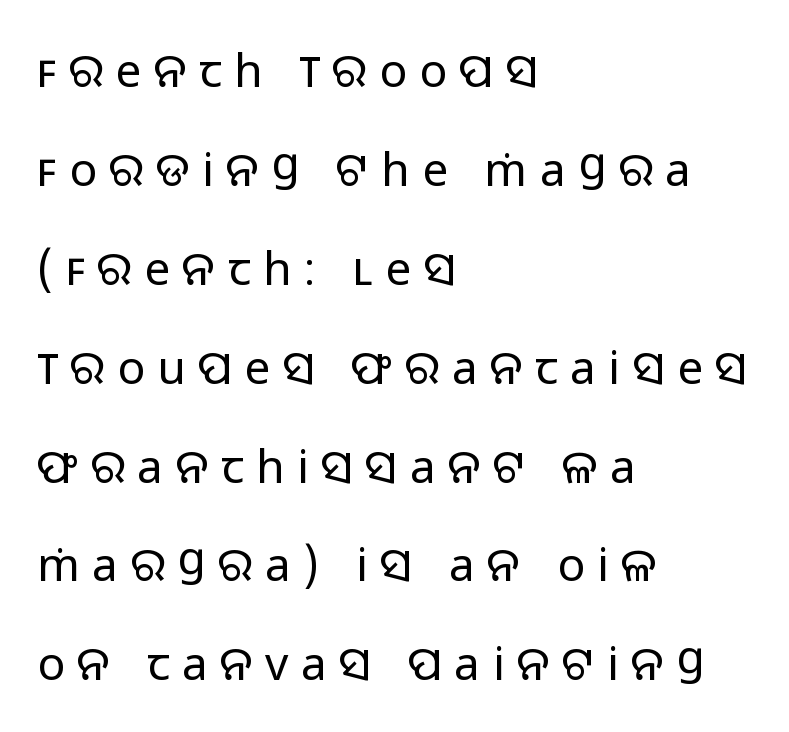
You can tell from the bare stems that sans-serif type was used. Caption: face not bold, strokes unweighted. One-word summary of the alignment: left. Spacing verdict: proportional, widths tailored to each character. The horizontal fit of the characters is loose and conspicuously gappy. Type without underlining.
